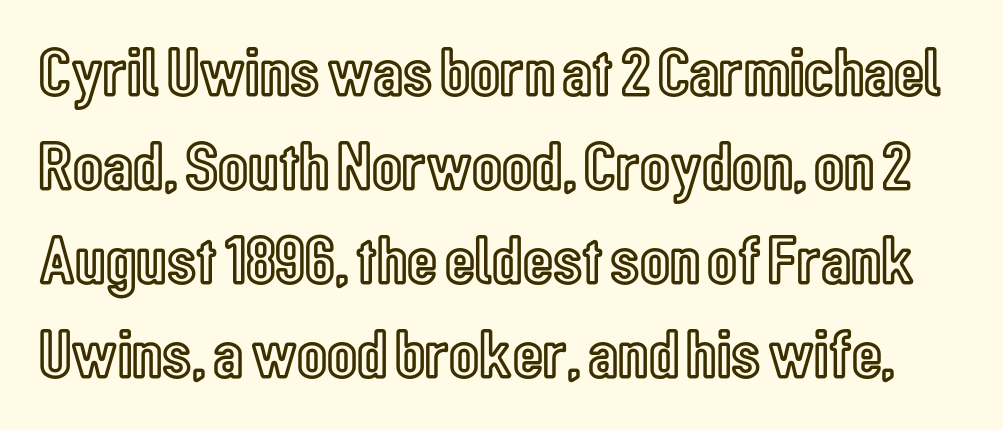
{"italic": "no", "width": "condensed", "x_height": "medium", "monospaced": "no", "underline": "no", "line_spacing": "normal", "line_spacing_ratio": 1.36, "letter_spacing": "normal", "letter_spacing_em": 0.0, "glyph_px": 69}
